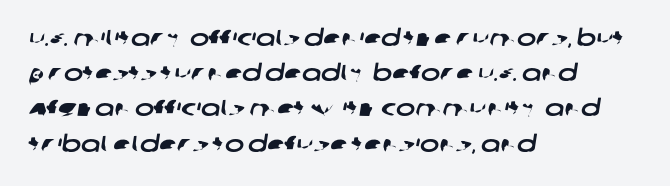
Q: Is the text underlined? A: No.
Q: How is the paragraph aligned? A: Left-aligned.
Q: Is the spacing between letters normal or unusually wide? A: Normal.
Q: Is the spacing between lines tight, normal or loose? A: Normal.
